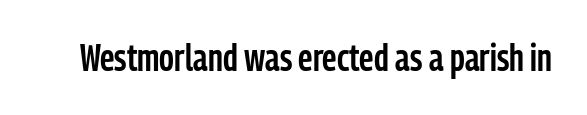
The image shows 37 px semibold, condensed sans-serif type, upright; set normal letter spacing, not underlined; low stroke contrast and a medium x-height.
